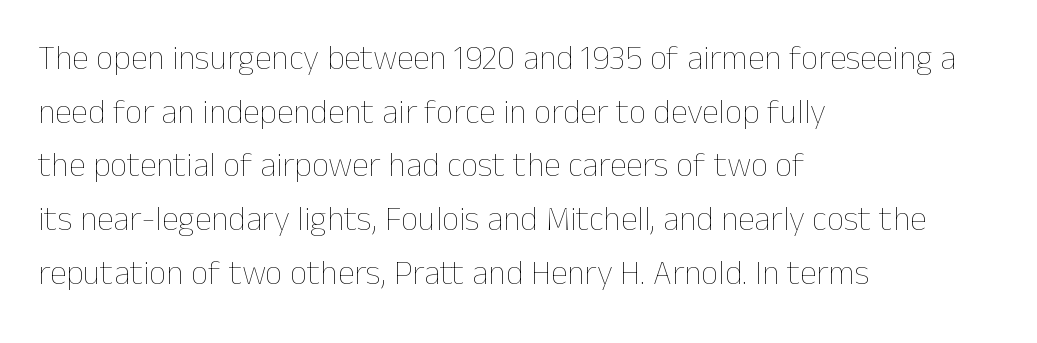
Q: Is the text bold? A: No.
Q: Is the text italic (slanted)? A: No, it is upright.
Q: Is the text underlined? A: No.
Q: How is the paragraph aligned? A: Left-aligned.
Q: Is the spacing between letters normal or unusually wide? A: Normal.
Q: Is the spacing between lines tight, normal or loose? A: Normal.
Q: Width (condensed, normal, or wide)? A: Normal.
Q: Stroke contrast? A: Low.
Q: x-height? A: Medium.
Q: Monospaced? A: No.
